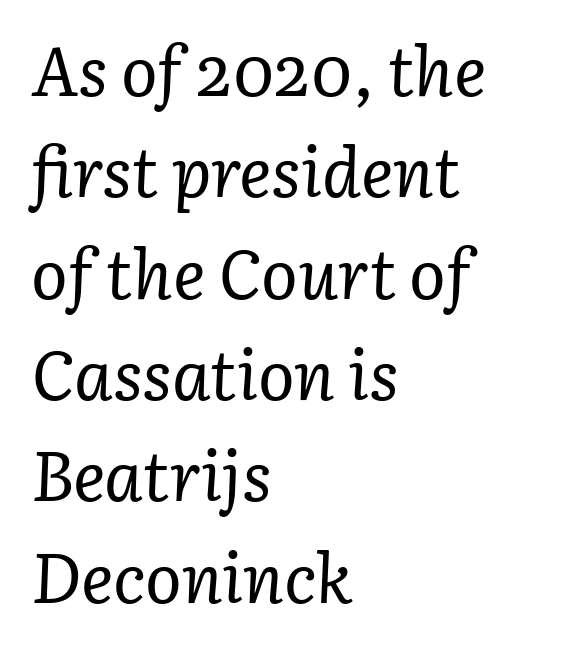
Q: Is the text bold? A: No.
Q: Is the text italic (slanted)? A: Yes, it leans right by about 3 degrees.
Q: Is the typeface a serif or a sans-serif typeface? A: Serif.
Q: Is the text underlined? A: No.
Q: How is the paragraph aligned? A: Left-aligned.
Q: Is the spacing between letters normal or unusually wide? A: Normal.
Q: Is the spacing between lines tight, normal or loose? A: Normal.
Q: Width (condensed, normal, or wide)? A: Normal.
Q: Stroke contrast? A: Low.
Q: x-height? A: Medium.
Q: Monospaced? A: No.
